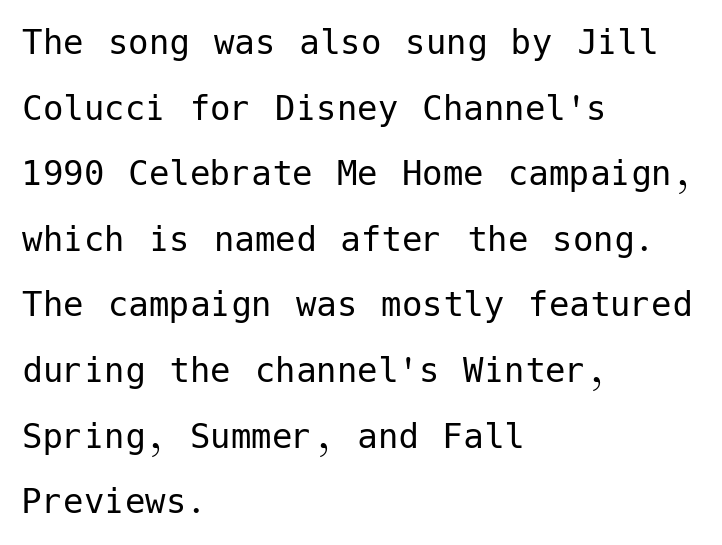
When letters stand straight like this, we call the style roman or upright. The strokes are not fattened; the text isn't bold. Classification — sans serif. How would I describe the line gaps? Plain and ordinary. How are the letters spaced? Ordinarily, with no added tracking. The foot of each line stays bare and open.
